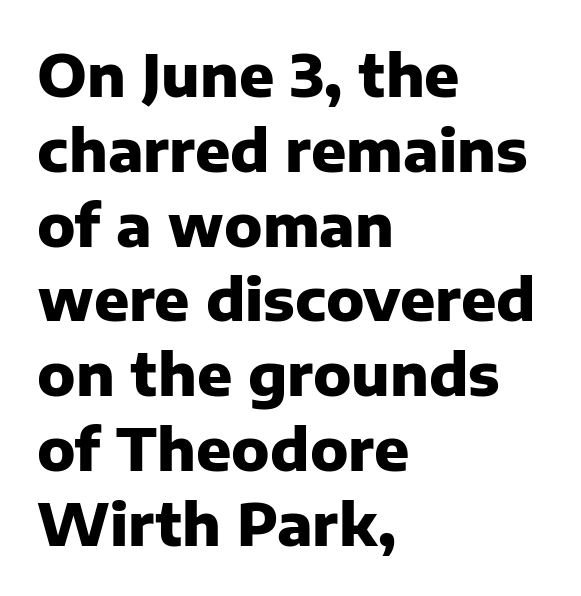
Vertical strokes here are truly vertical. Compared with a centered layout, this one pins lines to the left instead. Compared with typical body copy, the letter spacing here is the same. One glance says typical: line gaps are just what's usual. Each row of text sits above clean, open space.
